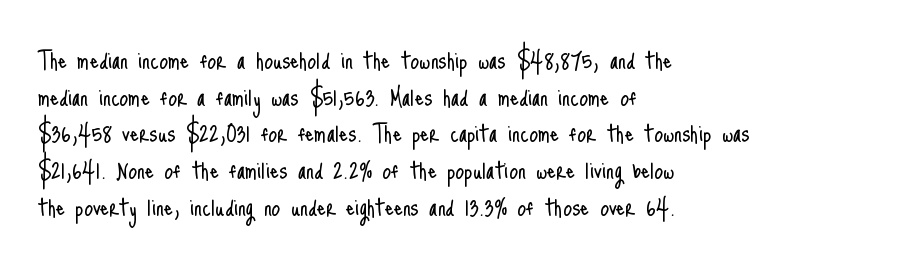
Underline: absent. The passage shown is typed in a proportional face where columns would drift. Short note: letters normally spaced. These lines sit exactly where default settings would place them. Line beginnings align vertically; line endings do not. Italic? Not at all — the glyphs are vertical.
